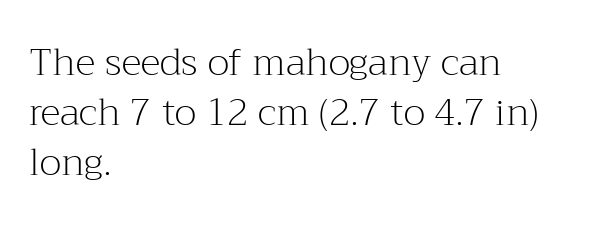
Q: Is the text bold? A: No.
Q: Is the text italic (slanted)? A: No, it is upright.
Q: Is the typeface a serif or a sans-serif typeface? A: Serif.
Q: Is the text underlined? A: No.
Q: How is the paragraph aligned? A: Left-aligned.
Q: Is the spacing between letters normal or unusually wide? A: Normal.
Q: Is the spacing between lines tight, normal or loose? A: Normal.
Q: Width (condensed, normal, or wide)? A: Normal.
Q: Stroke contrast? A: Medium.
Q: x-height? A: Medium.
Q: Monospaced? A: No.
